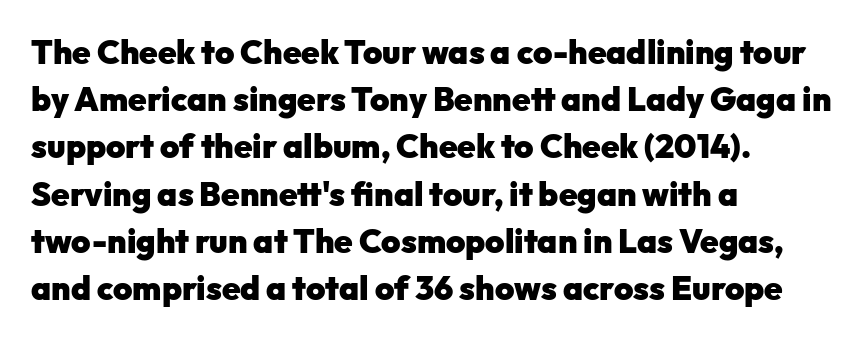
Q: Is the text bold? A: Yes.
Q: Is the text italic (slanted)? A: No, it is upright.
Q: Is the typeface a serif or a sans-serif typeface? A: Sans-serif.
Q: Is the text underlined? A: No.
Q: How is the paragraph aligned? A: Left-aligned.
Q: Is the spacing between letters normal or unusually wide? A: Normal.
Q: Is the spacing between lines tight, normal or loose? A: Normal.
Q: Width (condensed, normal, or wide)? A: Normal.
Q: Stroke contrast? A: Low.
Q: x-height? A: Medium.
Q: Monospaced? A: No.
